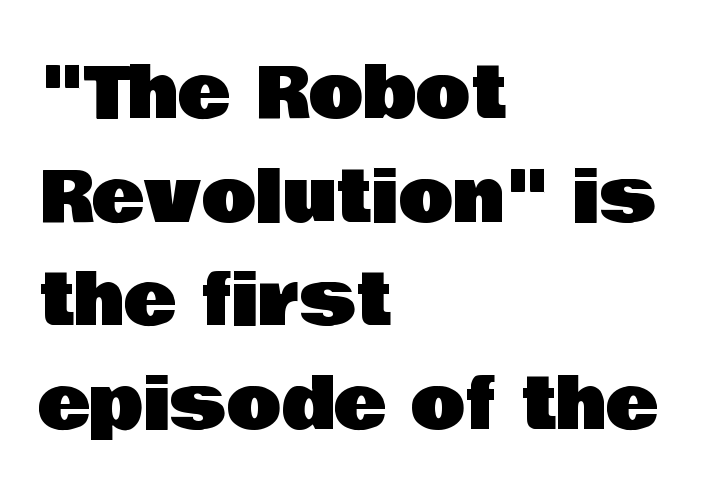
Q: Is the text italic (slanted)? A: No, it is upright.
Q: Is the typeface a serif or a sans-serif typeface? A: Sans-serif.
Q: Is the text underlined? A: No.
Q: How is the paragraph aligned? A: Left-aligned.
Q: Is the spacing between letters normal or unusually wide? A: Normal.
Q: Is the spacing between lines tight, normal or loose? A: Normal.
Q: Width (condensed, normal, or wide)? A: Normal.
Q: Stroke contrast? A: Low.
Q: x-height? A: Large.
Q: Monospaced? A: No.
